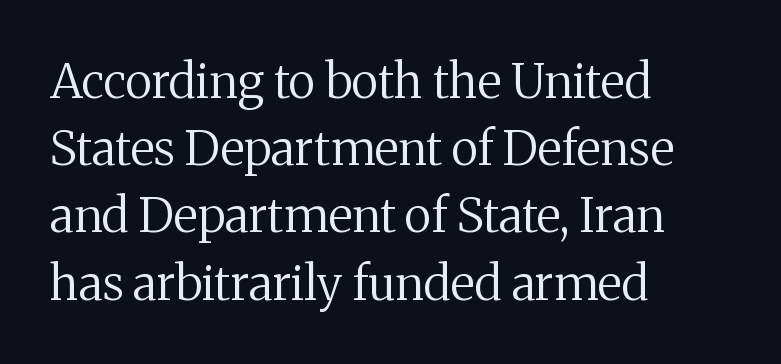
The image shows 48 px regular-weight serif type, upright; set left-aligned, normal line spacing (1.4x), normal letter spacing, not underlined; medium stroke contrast and a medium x-height.
